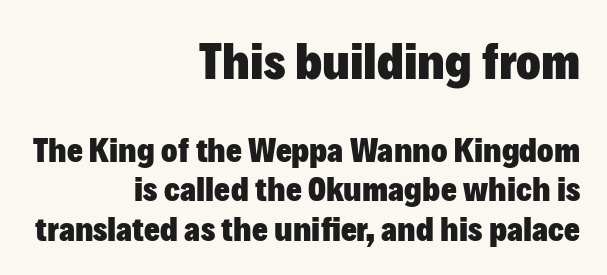
Q: Is the text bold? A: Yes.
Q: Is the text italic (slanted)? A: No, it is upright.
Q: Is the typeface a serif or a sans-serif typeface? A: Sans-serif.
Q: Is the text underlined? A: No.
Q: How is the paragraph aligned? A: Right-aligned.
Q: Is the spacing between letters normal or unusually wide? A: Normal.
Q: Which block of text is set in a larger size, the first (top) or the second (bottom)? A: The first (top) one.
Q: Width (condensed, normal, or wide)? A: Normal.
Q: Stroke contrast? A: Low.
Q: x-height? A: Medium.
Q: Monospaced? A: No.
